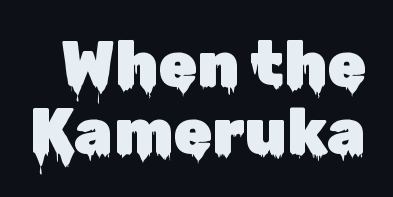
{"serif": "no", "italic": "no", "width": "normal", "stroke_contrast": "low", "x_height": "medium", "monospaced": "no", "underline": "no", "line_spacing": "tight", "line_spacing_ratio": 1.07, "letter_spacing": "normal", "letter_spacing_em": 0.0, "glyph_px": 63}
